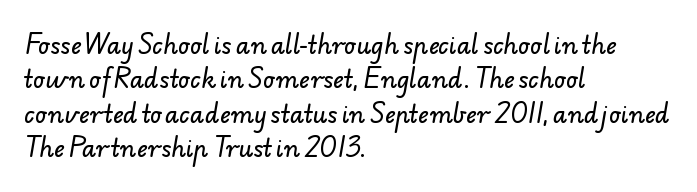
The image shows 23 px text type; set left-aligned, normal line spacing (1.49x), normal letter spacing, not underlined.
